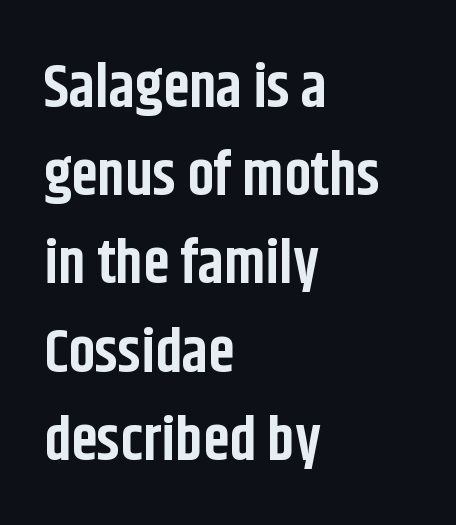
The image shows 60 px bold, condensed sans-serif type, upright; set left-aligned, normal line spacing (1.47x), normal letter spacing, not underlined; low stroke contrast and a large x-height.
